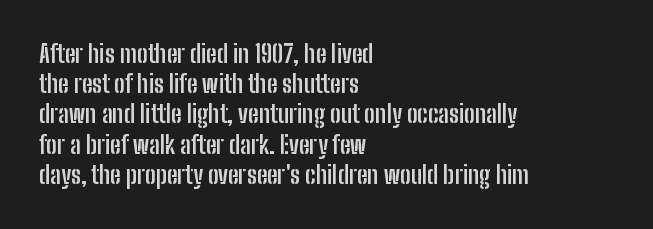
Q: Is the text bold? A: Yes.
Q: Is the text italic (slanted)? A: No, it is upright.
Q: Is the text underlined? A: No.
Q: How is the paragraph aligned? A: Left-aligned.
Q: Is the spacing between letters normal or unusually wide? A: Normal.
Q: Is the spacing between lines tight, normal or loose? A: Normal.
